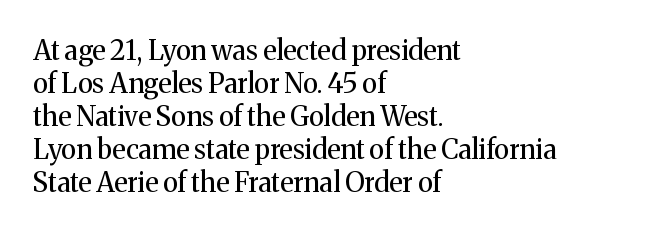
Q: Is the text bold? A: No.
Q: Is the text italic (slanted)? A: No, it is upright.
Q: Is the text underlined? A: No.
Q: How is the paragraph aligned? A: Left-aligned.
Q: Is the spacing between letters normal or unusually wide? A: Normal.
